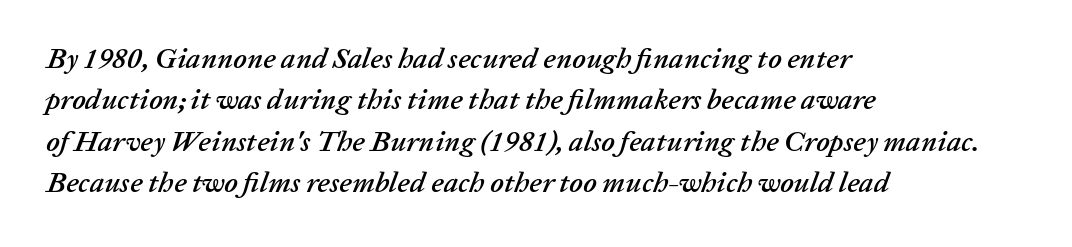
There is no visible air inserted between adjacent glyphs. Emphasis-style slanted type is in use. The foot of each line stays bare and open. The passage is arranged the way most books set body copy — flush left. You could not count columns in this text — the font is proportionally spaced. Does the leading feel generous? No, just average.
